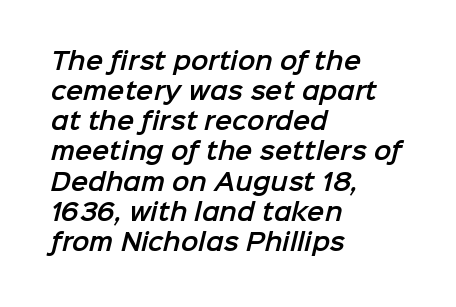
The image shows 23 px text type; set left-aligned, normal line spacing (1.31x), normal letter spacing, not underlined.
